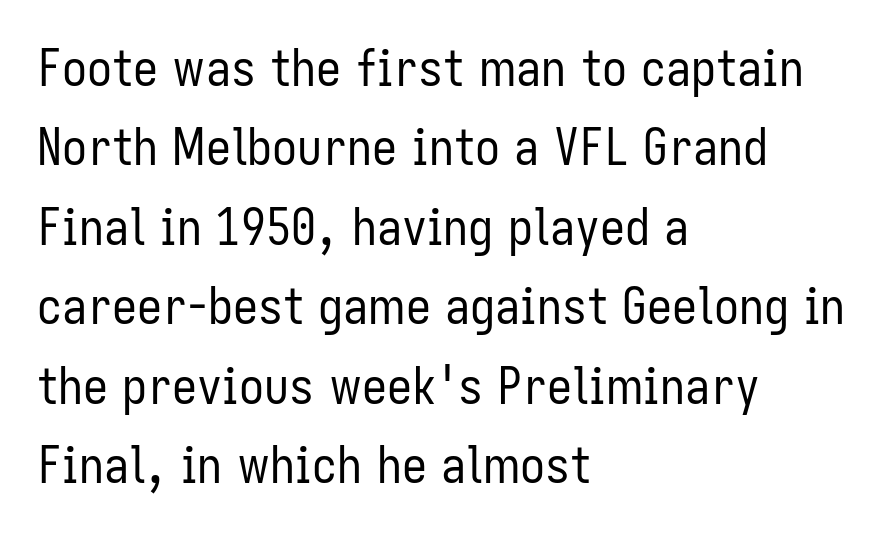
The image shows 50 px regular-weight, condensed sans-serif type, upright; set left-aligned, normal line spacing (1.59x), normal letter spacing, not underlined; low stroke contrast and a medium x-height.
